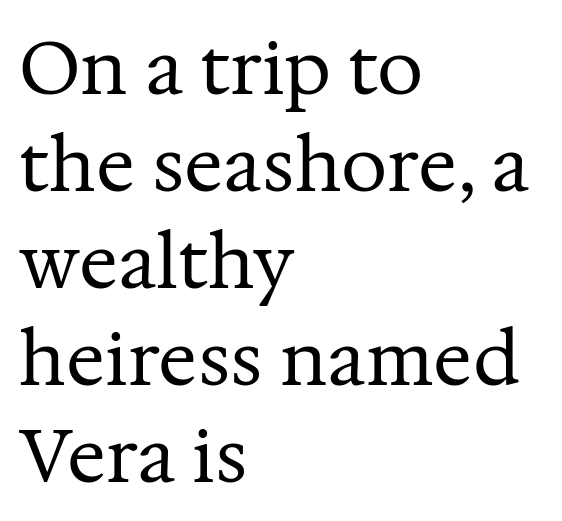
{"serif": "yes", "italic": "no", "bold": "no", "weight": "regular", "width": "normal", "stroke_contrast": "medium", "x_height": "medium", "monospaced": "no", "underline": "no", "align": "left", "line_spacing": "normal", "line_spacing_ratio": 1.33, "letter_spacing": "normal", "letter_spacing_em": 0.0, "glyph_px": 73}
